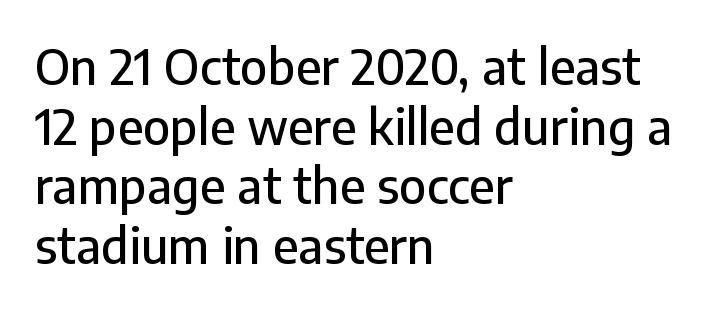
This rendering features lettering with no underline. Italic? Not at all — the glyphs are vertical. You could not count columns in this text — the font is proportionally spaced. The lines are quadded left. In terms of letterform style, serifs are entirely absent. Tracking value appears to be zero — textbook default spacing.
